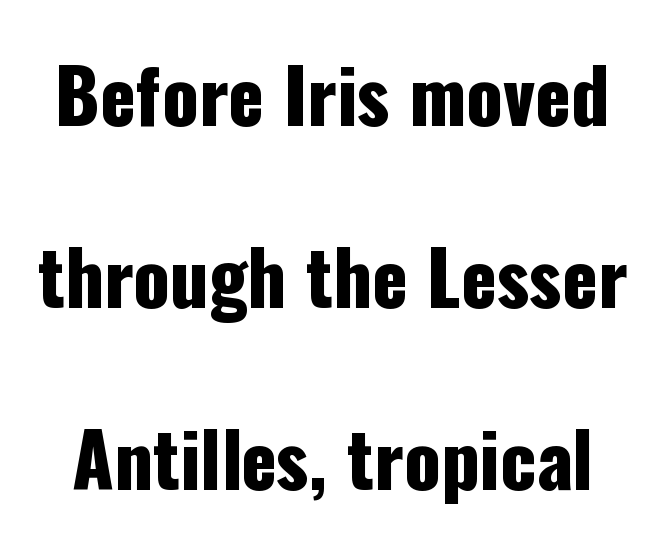
Q: Is the text italic (slanted)? A: No, it is upright.
Q: Is the typeface a serif or a sans-serif typeface? A: Sans-serif.
Q: Is the text underlined? A: No.
Q: Is the spacing between letters normal or unusually wide? A: Normal.
Q: Is the spacing between lines tight, normal or loose? A: Loose.
Q: Width (condensed, normal, or wide)? A: Condensed.
Q: Stroke contrast? A: Low.
Q: x-height? A: Medium.
Q: Monospaced? A: No.
